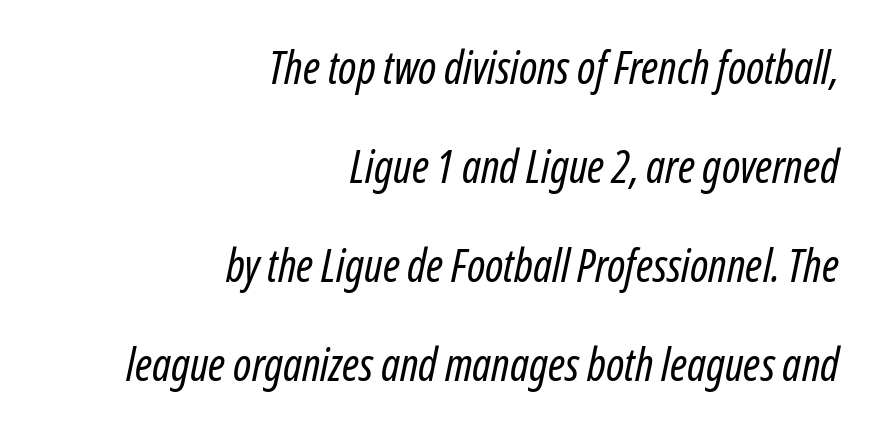
The image shows 45 px regular-weight, condensed type, italic (leaning right); set right-aligned, loose line spacing (2.2x), normal letter spacing, not underlined; low stroke contrast and a medium x-height.
